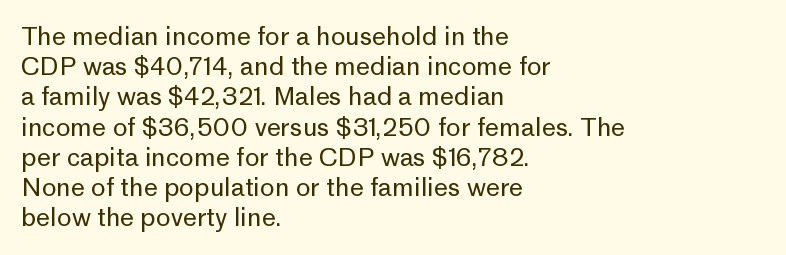
{"italic": "no", "bold": "no", "underline": "no", "align": "left", "line_spacing_ratio": 1.21, "letter_spacing": "normal", "letter_spacing_em": 0.0, "glyph_px": 25}
